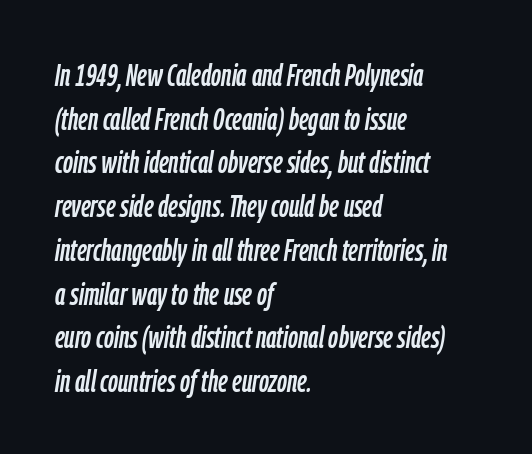
The image shows 31 px condensed type, italic (leaning right); set left-aligned, normal line spacing (1.41x), normal letter spacing, not underlined; low stroke contrast and a medium x-height.
